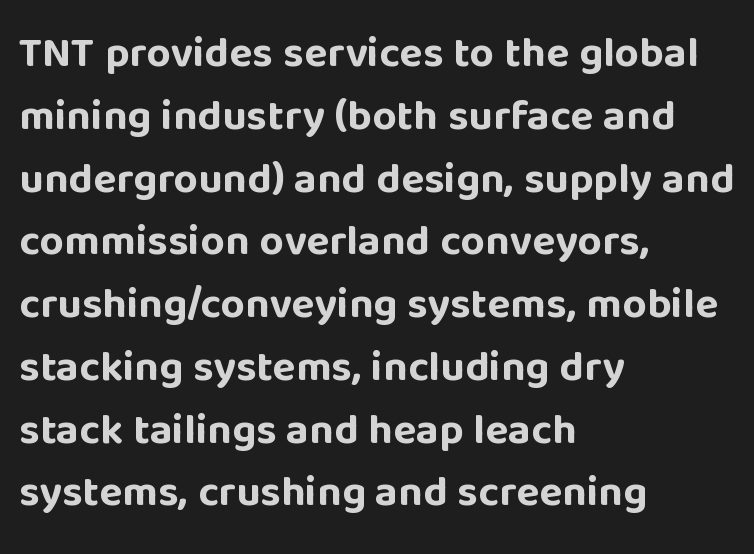
The image shows 43 px bold sans-serif type, upright; set left-aligned, normal line spacing (1.46x), normal letter spacing, not underlined; low stroke contrast and a large x-height.
